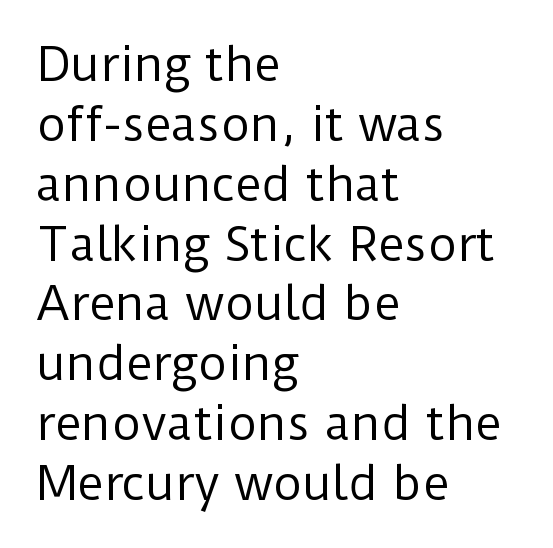
Q: Is the text bold? A: No.
Q: Is the text italic (slanted)? A: No, it is upright.
Q: Is the typeface a serif or a sans-serif typeface? A: Sans-serif.
Q: Is the text underlined? A: No.
Q: How is the paragraph aligned? A: Left-aligned.
Q: Is the spacing between letters normal or unusually wide? A: Normal.
Q: Is the spacing between lines tight, normal or loose? A: Normal.
Q: Width (condensed, normal, or wide)? A: Normal.
Q: Stroke contrast? A: Low.
Q: x-height? A: Medium.
Q: Monospaced? A: No.
